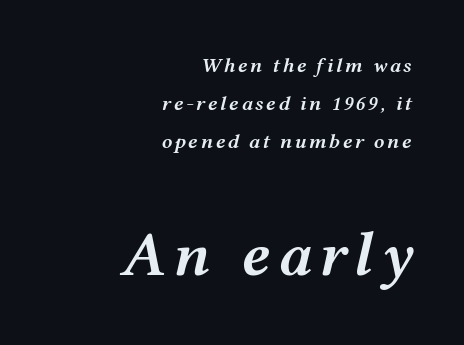
The passage shown is semibold, sitting just below true bold. Typeset ragged left — the right edge is the straight one. A typesetter would call this proportional, since set widths differ per character. The rendering applies a slant to the glyphs. Here the second block reads like a headline and the first like body copy. A clean baseline with only descenders dipping below it.
